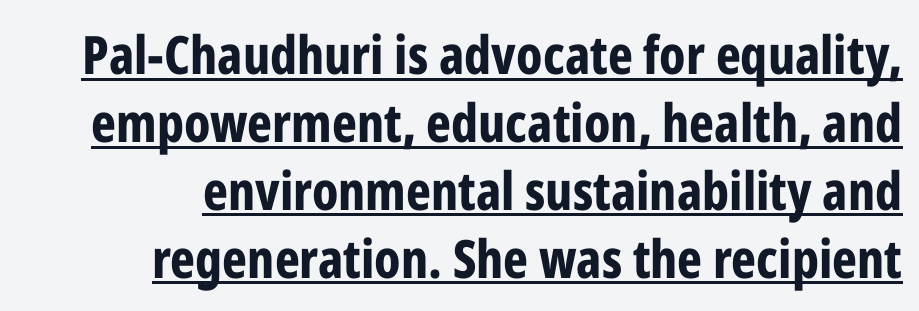
These words are printed bold, with thick strokes throughout. You can see a thin bar hugging the bottom of the glyphs. Ordinary non-slanted type is in use. This rendering leaves character spacing at its baseline value.
